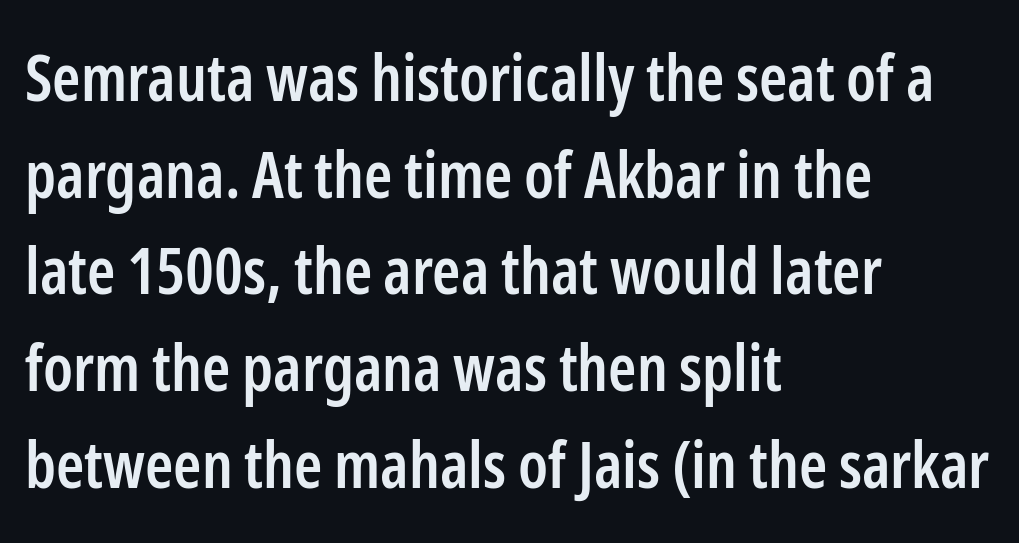
The image shows 64 px semibold, condensed sans-serif type, upright; set left-aligned, normal line spacing (1.51x), normal letter spacing, not underlined; low stroke contrast and a medium x-height.
